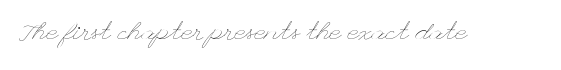
The image shows 25 px text type; set normal letter spacing, not underlined.
